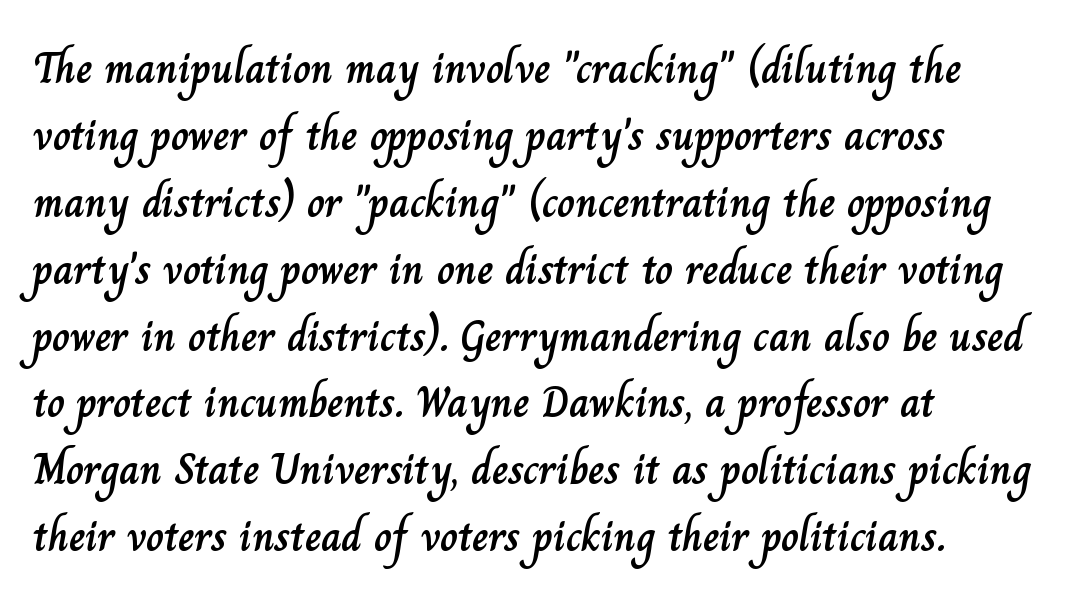
{"width": "normal", "stroke_contrast": "low", "x_height": "small", "monospaced": "no", "underline": "no", "align": "left", "line_spacing": "normal", "line_spacing_ratio": 1.52, "letter_spacing": "normal", "letter_spacing_em": 0.0, "glyph_px": 44}
